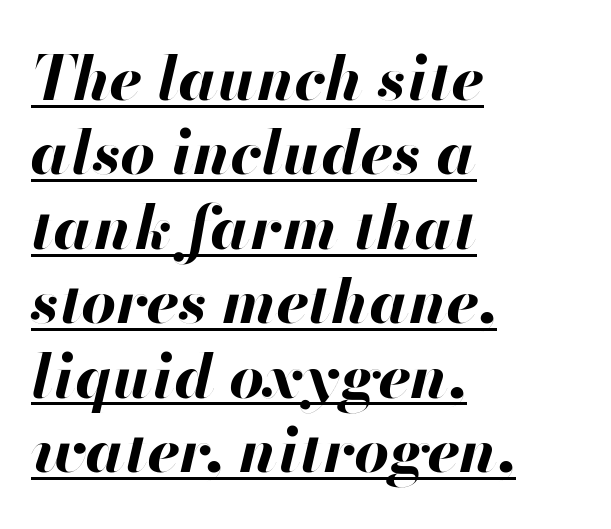
The axis of the letterforms is tilted away from vertical. Compared with a centered layout, this one pins lines to the left instead. The passage shown is emphatically bold. Do the characters align in a grid? No, the font is proportional. These characters rest on top of a visible drawn line.
